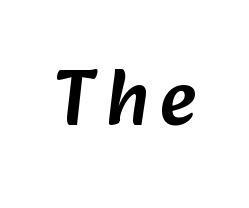
{"serif": "no", "width": "normal", "stroke_contrast": "low", "x_height": "medium", "monospaced": "no", "underline": "no", "glyph_px": 79}
